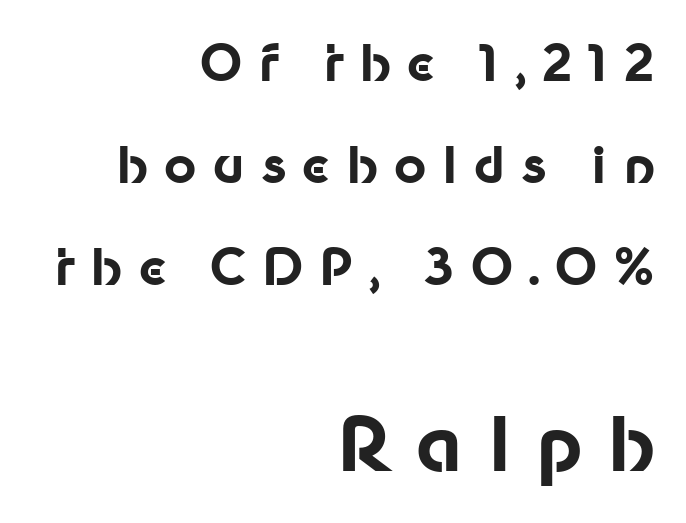
Q: Is the text bold? A: Yes.
Q: Is the text italic (slanted)? A: No, it is upright.
Q: Is the typeface a serif or a sans-serif typeface? A: Sans-serif.
Q: Is the text underlined? A: No.
Q: How is the paragraph aligned? A: Right-aligned.
Q: Is the spacing between letters normal or unusually wide? A: Unusually wide.
Q: Is the spacing between lines tight, normal or loose? A: Loose.
Q: Which block of text is set in a larger size, the first (top) or the second (bottom)? A: The second (bottom) one.
Q: Width (condensed, normal, or wide)? A: Normal.
Q: Stroke contrast? A: Low.
Q: x-height? A: Medium.
Q: Monospaced? A: No.
